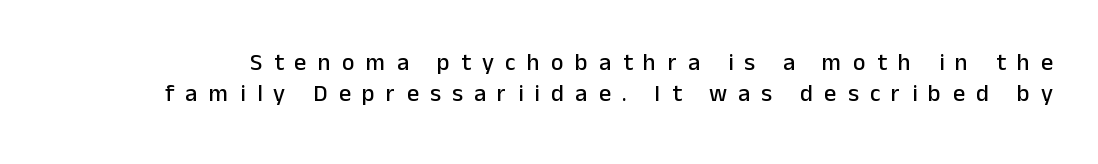
These lines have a slow, spaced-out rhythm from letter to letter. If you measured baseline to baseline, you'd find a middling distance. The foot of each line stays bare and open. In terms of posture, this sample is upright.
